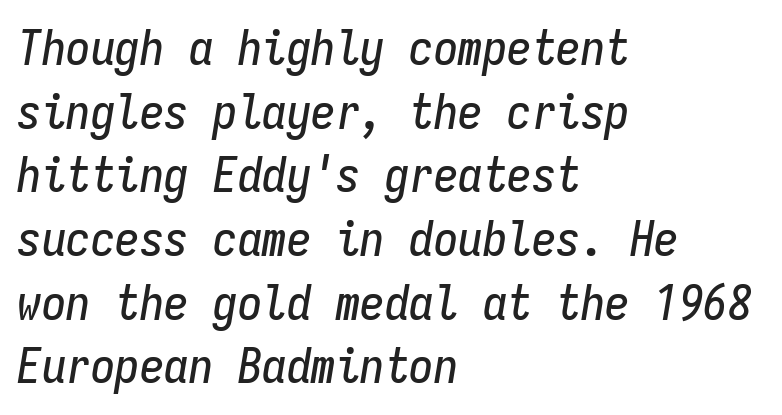
The image shows 49 px condensed type, italic (leaning right), monospaced; set left-aligned, normal line spacing (1.3x), normal letter spacing, not underlined; low stroke contrast and a medium x-height.
